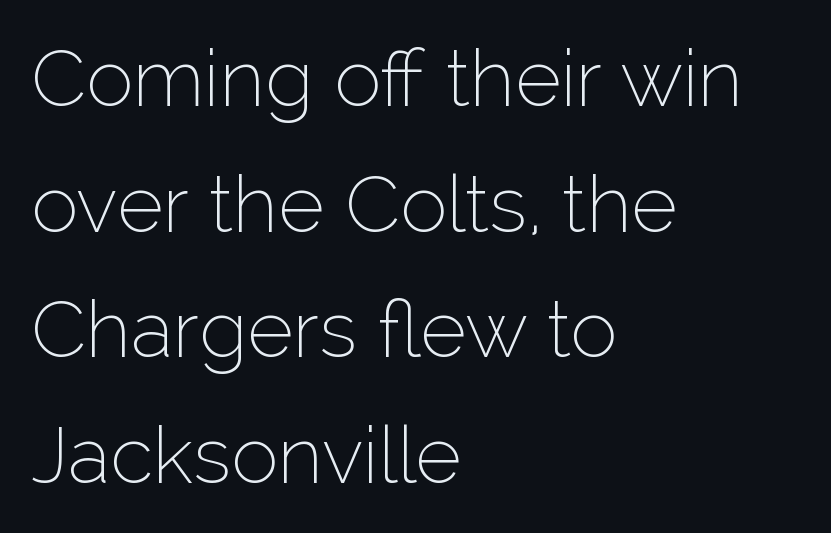
The axis of the letterforms is exactly vertical. Spacing verdict: proportional, widths tailored to each character. Caption: multi-line text, flush left, ragged right. Inter-character spacing is left at the font's built-in metrics. Descenders are the only things crossing below the line.
